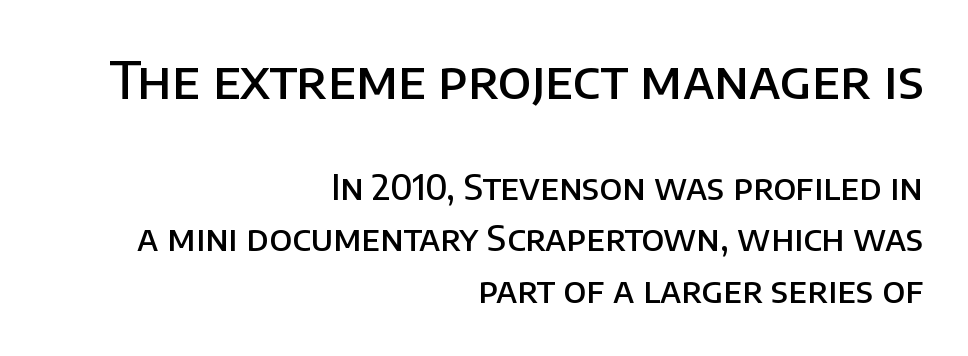
{"serif": "no", "italic": "no", "bold": "semi", "weight": "semibold", "width": "normal", "stroke_contrast": "low", "x_height": "large", "monospaced": "no", "underline": "no", "align": "right", "line_spacing": "normal", "line_spacing_ratio": 1.47, "letter_spacing": "normal", "letter_spacing_em": 0.0, "larger_block": "first", "size_ratio": 1.49, "glyph_px": 52}
